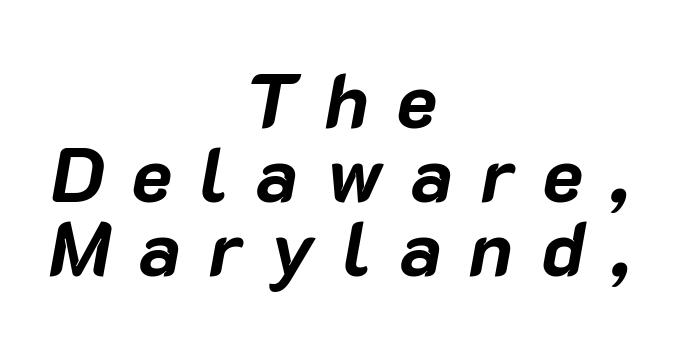
{"italic": "yes", "lean": "right", "slant_degrees": 10, "bold": "yes", "weight": "bold", "width": "normal", "stroke_contrast": "low", "x_height": "medium", "monospaced": "no", "underline": "no", "align": "center", "line_spacing": "tight", "line_spacing_ratio": 0.96, "letter_spacing": "wide", "letter_spacing_em": 0.36, "glyph_px": 77}
